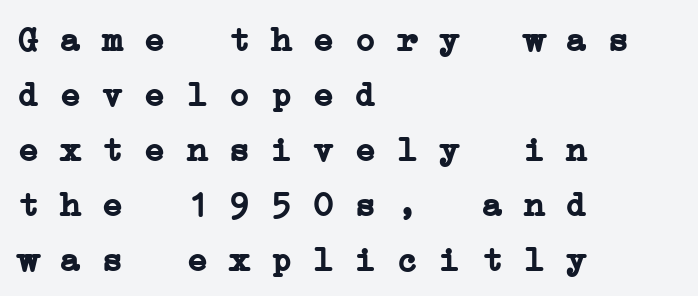
The image shows 35 px semibold, wide serif type, monospaced; set left-aligned, normal line spacing (1.57x), normal letter spacing, not underlined; low stroke contrast and a medium x-height.
